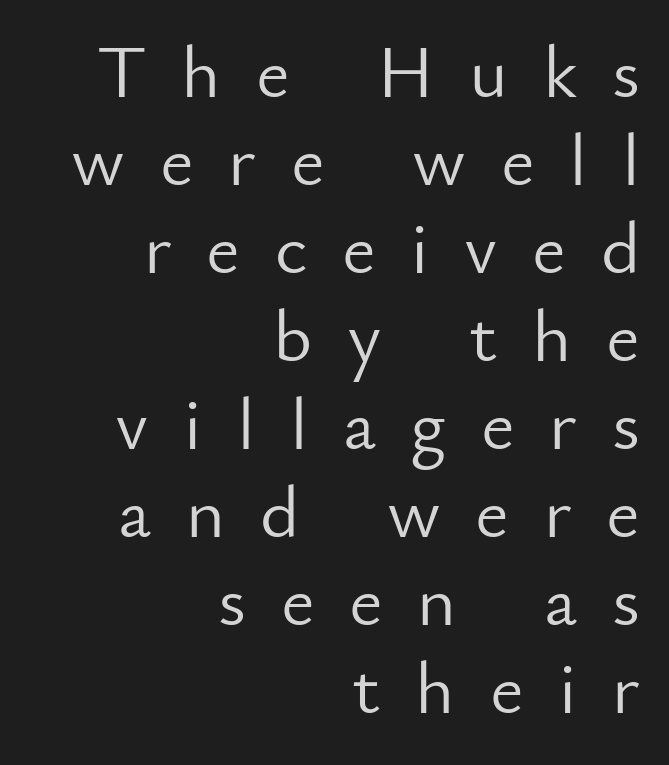
{"serif": "no", "italic": "no", "bold": "no", "weight": "light", "width": "normal", "stroke_contrast": "low", "x_height": "small", "monospaced": "no", "underline": "no", "align": "right", "line_spacing_ratio": 1.19, "letter_spacing": "wide", "letter_spacing_em": 0.47, "glyph_px": 74}
